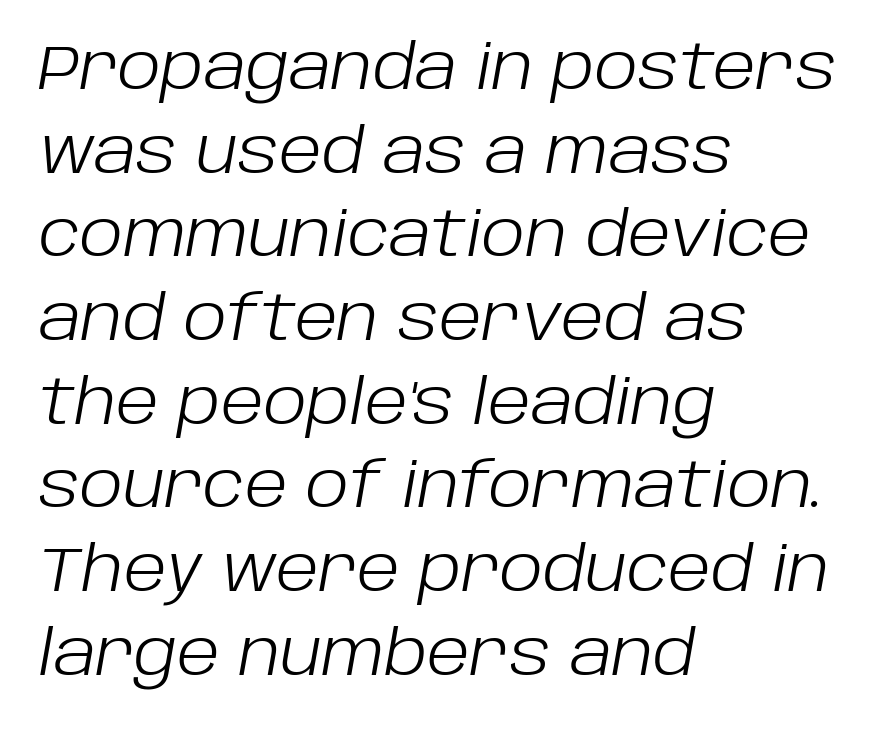
The image shows 62 px light type, italic (leaning right); set left-aligned, normal line spacing (1.35x), normal letter spacing, not underlined; low stroke contrast and a large x-height.
